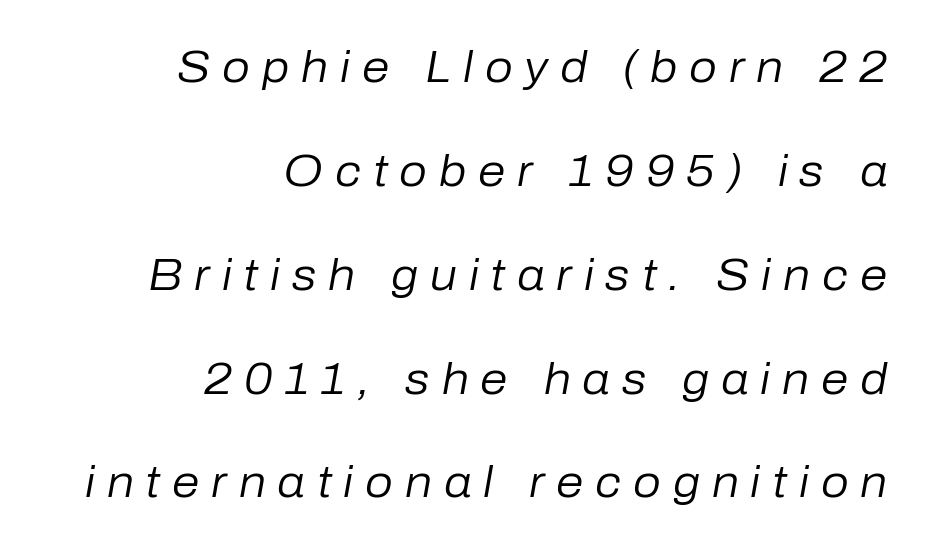
The paragraph has a hard right edge and a soft left edge. Tracking here is generous; glyphs stand well apart from one another. A typesetter would mark this as italic. Clear beneath every line of the passage. A typesetter would call this proportional, since set widths differ per character. How would I describe the line gaps? Wide and relaxed.
